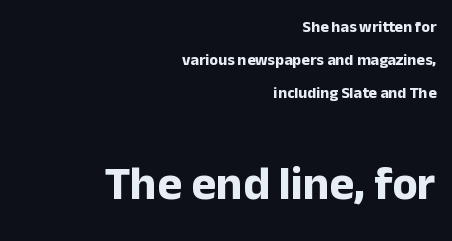
The face used here is a sans, in the tradition of grotesques and geometrics. Honestly, there is no underline to notice here at all. Characters remain perfectly vertical along every line. Is there much room between lines? Yes — plenty of vertical air separates them. There is no visible air inserted between adjacent glyphs. Heavy, bold letterforms.
